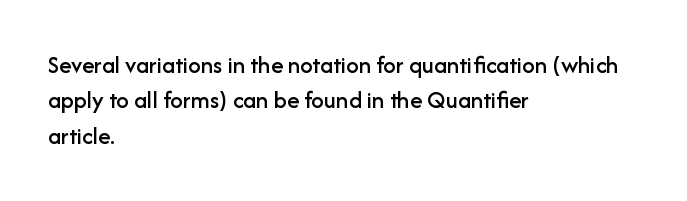
The image shows 25 px text type, upright; set left-aligned, normal line spacing (1.42x), normal letter spacing, not underlined.
